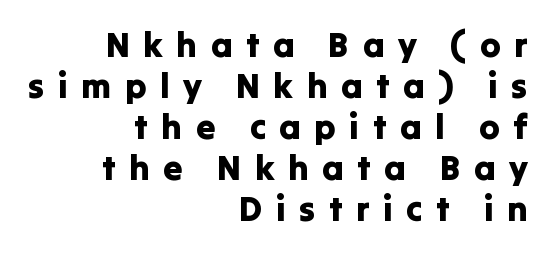
Q: Is the text italic (slanted)? A: No, it is upright.
Q: Is the typeface a serif or a sans-serif typeface? A: Sans-serif.
Q: Is the text underlined? A: No.
Q: How is the paragraph aligned? A: Right-aligned.
Q: Is the spacing between letters normal or unusually wide? A: Unusually wide.
Q: Width (condensed, normal, or wide)? A: Normal.
Q: Stroke contrast? A: Low.
Q: x-height? A: Medium.
Q: Monospaced? A: No.
